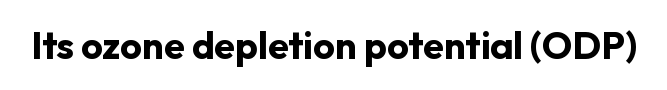
Q: Is the text bold? A: Yes.
Q: Is the text italic (slanted)? A: No, it is upright.
Q: Is the typeface a serif or a sans-serif typeface? A: Sans-serif.
Q: Is the text underlined? A: No.
Q: Is the spacing between letters normal or unusually wide? A: Normal.
Q: Width (condensed, normal, or wide)? A: Normal.
Q: Stroke contrast? A: Low.
Q: x-height? A: Medium.
Q: Monospaced? A: No.
